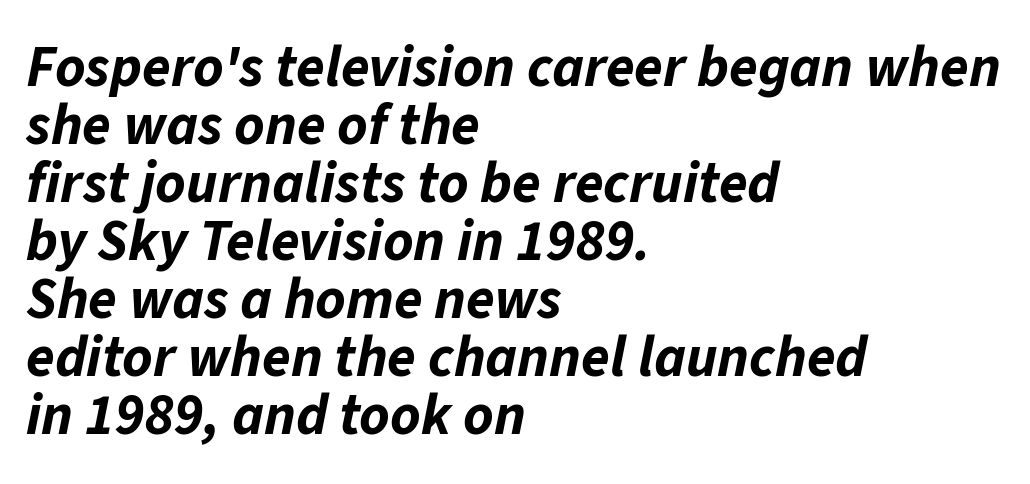
{"italic": "yes", "lean": "right", "slant_degrees": 11, "bold": "yes", "weight": "bold", "width": "normal", "stroke_contrast": "low", "x_height": "medium", "monospaced": "no", "underline": "no", "align": "left", "line_spacing": "tight", "line_spacing_ratio": 1.0, "letter_spacing": "normal", "letter_spacing_em": 0.0, "glyph_px": 58}
